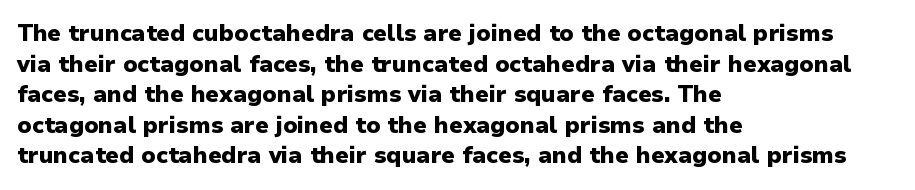
{"italic": "no", "bold": "yes", "underline": "no", "align": "left", "line_spacing": "normal", "line_spacing_ratio": 1.33, "letter_spacing": "normal", "letter_spacing_em": 0.0, "glyph_px": 23}
